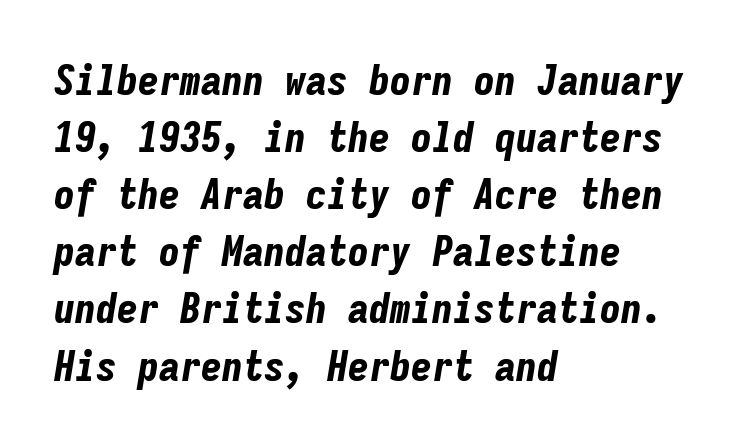
The image shows 42 px bold, condensed type, italic (leaning right), monospaced; set left-aligned, normal line spacing (1.36x), normal letter spacing, not underlined; low stroke contrast and a medium x-height.
